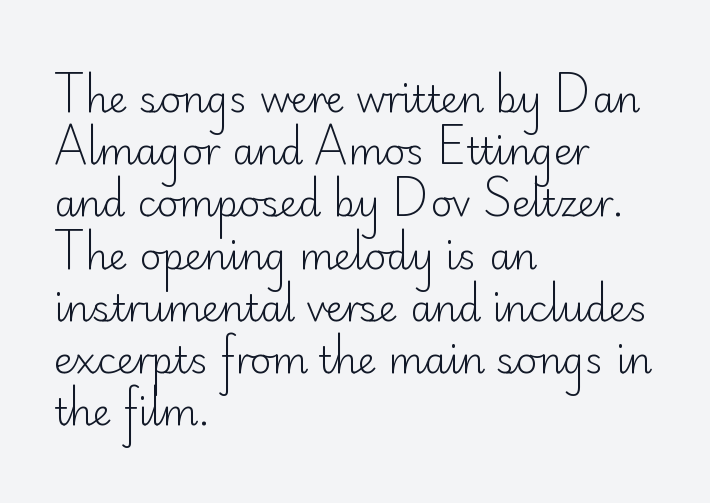
{"serif": "no", "italic": "no", "bold": "no", "weight": "light", "width": "normal", "stroke_contrast": "low", "x_height": "small", "monospaced": "no", "underline": "no", "align": "left", "line_spacing": "normal", "line_spacing_ratio": 1.41, "letter_spacing": "normal", "letter_spacing_em": 0.0, "glyph_px": 37}
